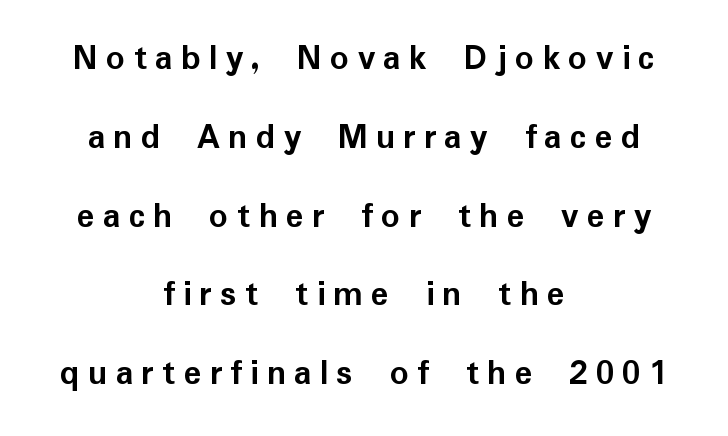
{"serif": "no", "italic": "no", "bold": "yes", "weight": "semibold", "width": "normal", "stroke_contrast": "low", "x_height": "medium", "monospaced": "no", "underline": "no", "align": "center", "line_spacing": "loose", "line_spacing_ratio": 2.13, "letter_spacing": "wide", "letter_spacing_em": 0.22, "glyph_px": 37}
